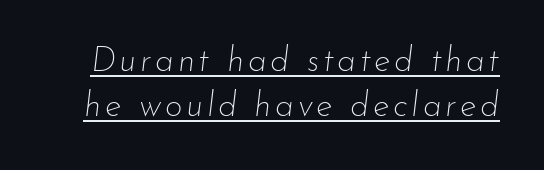
{"italic": "yes", "lean": "right", "slant_degrees": 7, "bold": "no", "weight": "thin", "width": "normal", "stroke_contrast": "low", "x_height": "small", "monospaced": "no", "underline": "yes", "line_spacing": "normal", "line_spacing_ratio": 1.32, "glyph_px": 34}
